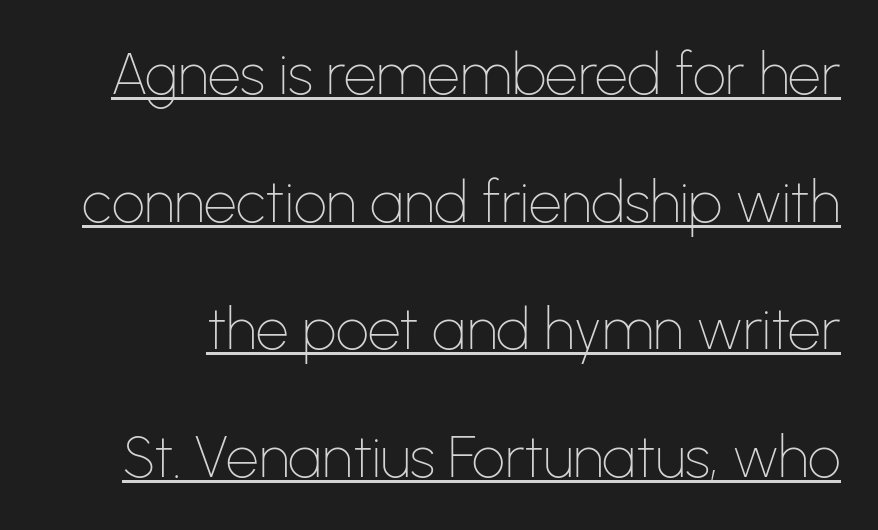
{"serif": "no", "italic": "no", "bold": "no", "weight": "thin", "width": "normal", "stroke_contrast": "low", "x_height": "medium", "monospaced": "no", "underline": "yes", "line_spacing": "loose", "line_spacing_ratio": 2.2, "letter_spacing": "normal", "letter_spacing_em": 0.0, "glyph_px": 58}
